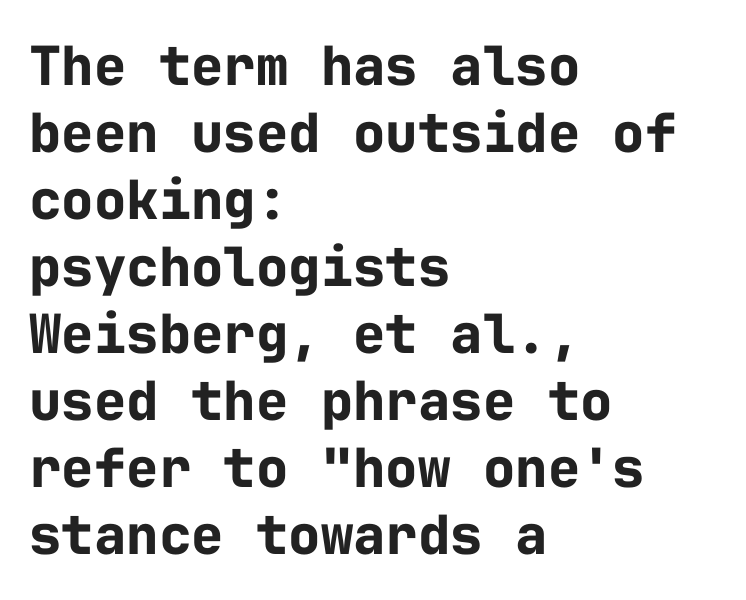
The image shows 54 px bold sans-serif type, upright, monospaced; set left-aligned, line spacing 1.24x, normal letter spacing, not underlined; low stroke contrast and a medium x-height.
